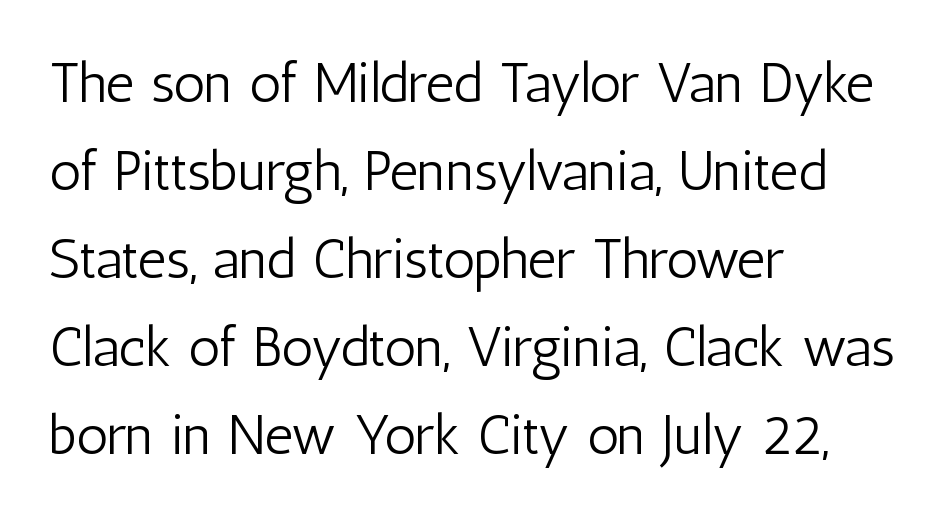
Q: Is the text bold? A: No.
Q: Is the text italic (slanted)? A: No, it is upright.
Q: Is the typeface a serif or a sans-serif typeface? A: Sans-serif.
Q: Is the text underlined? A: No.
Q: How is the paragraph aligned? A: Left-aligned.
Q: Is the spacing between letters normal or unusually wide? A: Normal.
Q: Is the spacing between lines tight, normal or loose? A: Normal.
Q: Width (condensed, normal, or wide)? A: Condensed.
Q: Stroke contrast? A: Low.
Q: x-height? A: Medium.
Q: Monospaced? A: No.
